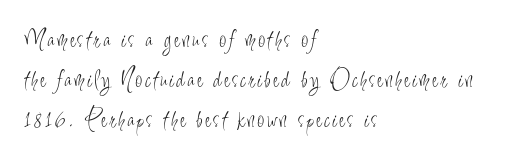
The image shows 25 px text type; set left-aligned, normal line spacing (1.61x), not underlined.
